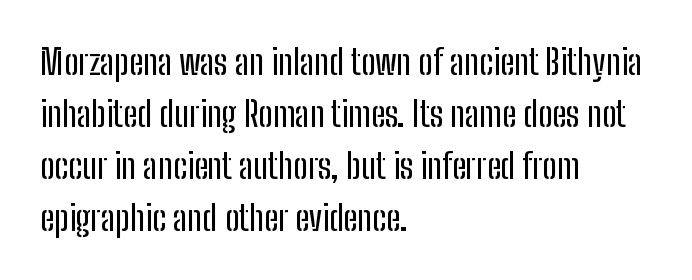
{"serif": "no", "italic": "no", "width": "condensed", "stroke_contrast": "low", "x_height": "medium", "monospaced": "no", "underline": "no", "align": "left", "line_spacing": "normal", "line_spacing_ratio": 1.49, "letter_spacing": "normal", "letter_spacing_em": 0.0, "glyph_px": 35}
